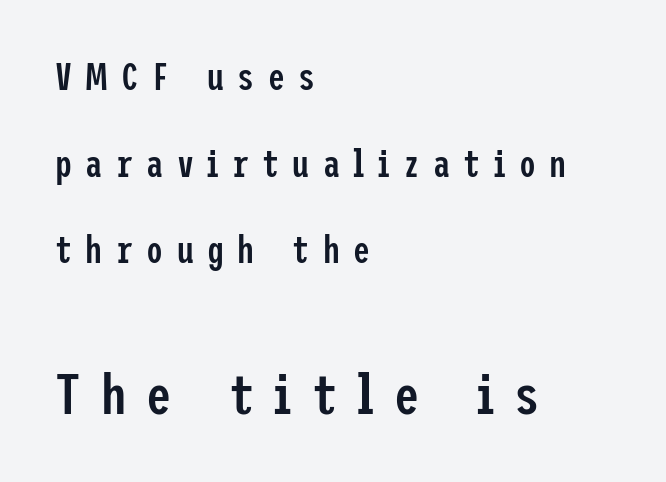
{"serif": "no", "italic": "no", "bold": "semi", "weight": "semibold", "width": "condensed", "stroke_contrast": "low", "x_height": "medium", "underline": "no", "align": "left", "line_spacing": "loose", "line_spacing_ratio": 2.28, "letter_spacing": "wide", "letter_spacing_em": 0.35, "larger_block": "second", "size_ratio": 1.5, "glyph_px": 57}
